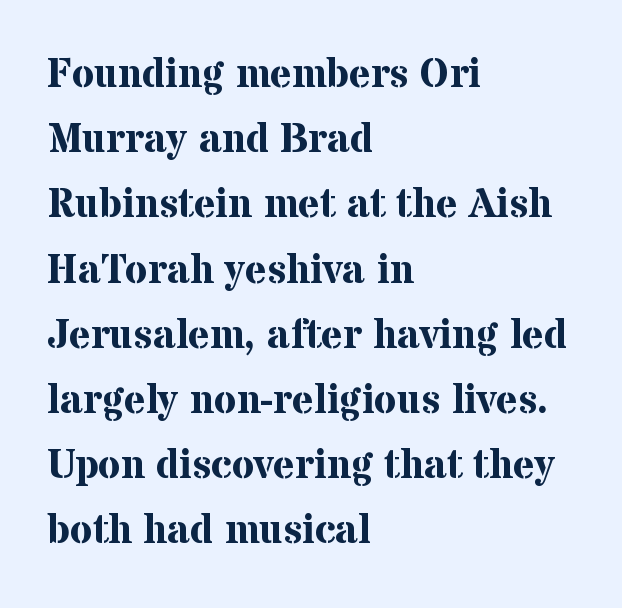
Normally led — the rows are evenly, conventionally spaced. Tracking value appears to be zero — textbook default spacing. The face used here is seriffed, in the tradition of book romans. Underlining? Definitely not there. Spacing verdict: proportional, widths tailored to each character.
